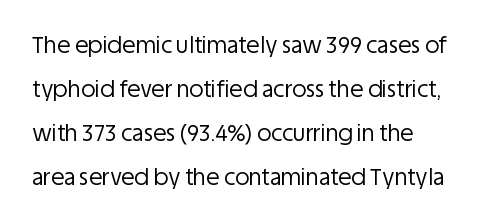
Glyph-to-glyph distance matches everyday printed text. The type sits square on the baseline with zero lean. A great deal of white space separates one row of letters from the next. Has an underline been added? It has not. The letters look calm and open, with moderate or lighter stems.
